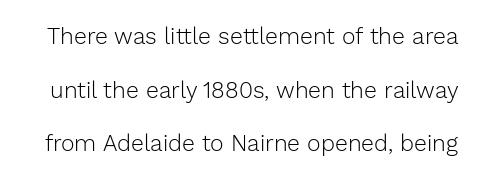
The designer dialed line spacing up above the default. Only glyphs here, with clear space below each row. Every character sits straight up, as roman type does. No chunkiness to these letters — they're not bold. Tracking value appears to be zero — textbook default spacing.
